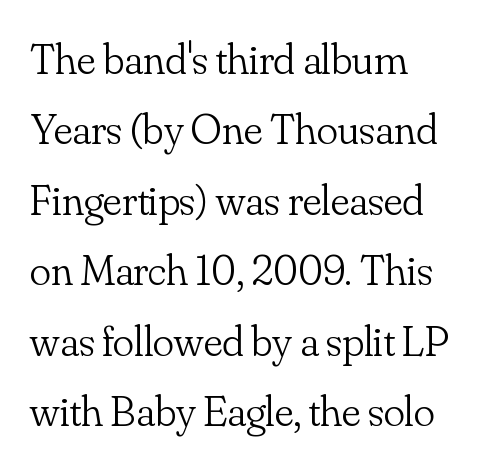
The image shows 44 px light serif type, upright; set left-aligned, normal line spacing (1.6x), normal letter spacing, not underlined; low stroke contrast and a small x-height.
